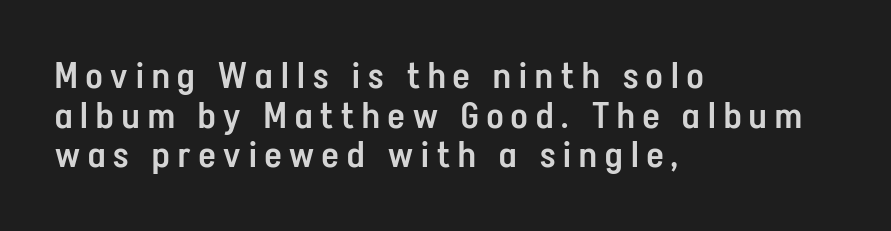
Q: Is the text bold? A: Semi-bold.
Q: Is the text italic (slanted)? A: No, it is upright.
Q: Is the typeface a serif or a sans-serif typeface? A: Sans-serif.
Q: Is the text underlined? A: No.
Q: How is the paragraph aligned? A: Left-aligned.
Q: Is the spacing between letters normal or unusually wide? A: Unusually wide.
Q: Is the spacing between lines tight, normal or loose? A: Tight.
Q: Width (condensed, normal, or wide)? A: Condensed.
Q: Stroke contrast? A: Low.
Q: x-height? A: Medium.
Q: Monospaced? A: No.
